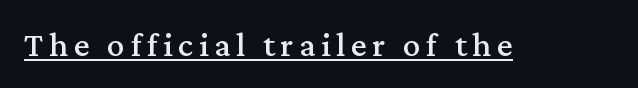
Q: Is the text italic (slanted)? A: No, it is upright.
Q: Is the typeface a serif or a sans-serif typeface? A: Serif.
Q: Is the text underlined? A: Yes.
Q: Width (condensed, normal, or wide)? A: Normal.
Q: Stroke contrast? A: Medium.
Q: x-height? A: Medium.
Q: Monospaced? A: No.
